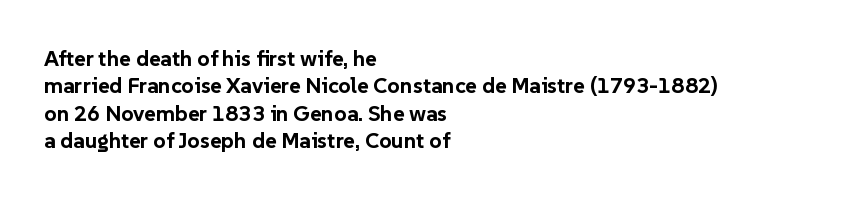
Q: Is the text bold? A: Yes.
Q: Is the text italic (slanted)? A: No, it is upright.
Q: Is the text underlined? A: No.
Q: How is the paragraph aligned? A: Left-aligned.
Q: Is the spacing between letters normal or unusually wide? A: Normal.
Q: Is the spacing between lines tight, normal or loose? A: Normal.
